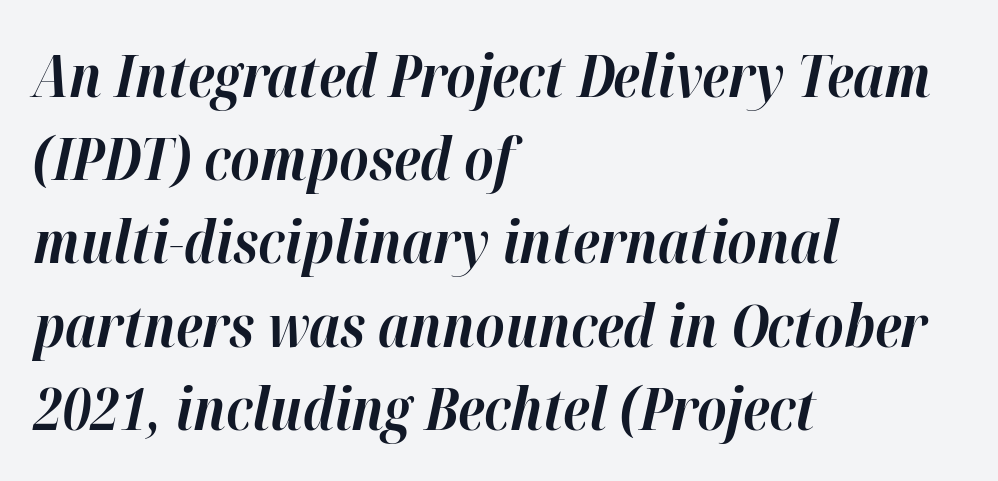
Q: Is the text bold? A: Yes.
Q: Is the text italic (slanted)? A: Yes, it leans right by about 12 degrees.
Q: Is the text underlined? A: No.
Q: How is the paragraph aligned? A: Left-aligned.
Q: Is the spacing between letters normal or unusually wide? A: Normal.
Q: Is the spacing between lines tight, normal or loose? A: Normal.
Q: Width (condensed, normal, or wide)? A: Normal.
Q: Stroke contrast? A: High.
Q: x-height? A: Medium.
Q: Monospaced? A: No.
